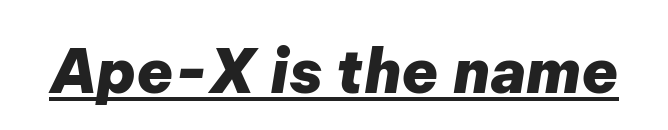
The image shows 60 px heavy type, italic (leaning right); set normal letter spacing, underlined; low stroke contrast and a medium x-height.
